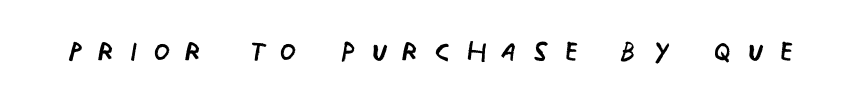
How are the letters spaced? Widely, with obvious added tracking. I'd call this a sans setting — the letters go barefoot. A bare baseline throughout the passage. The strokes carry an ordinary text weight at most. A typesetter would call this proportional, since set widths differ per character.
